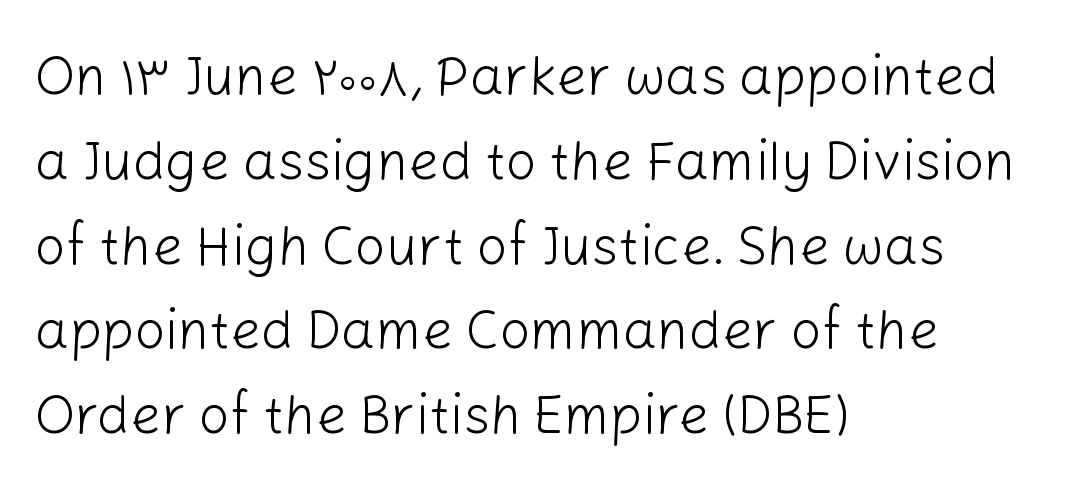
Q: Is the text bold? A: No.
Q: Is the text italic (slanted)? A: No, it is upright.
Q: Is the typeface a serif or a sans-serif typeface? A: Sans-serif.
Q: Is the text underlined? A: No.
Q: How is the paragraph aligned? A: Left-aligned.
Q: Is the spacing between letters normal or unusually wide? A: Normal.
Q: Is the spacing between lines tight, normal or loose? A: Normal.
Q: Width (condensed, normal, or wide)? A: Normal.
Q: Stroke contrast? A: Low.
Q: x-height? A: Medium.
Q: Monospaced? A: No.
